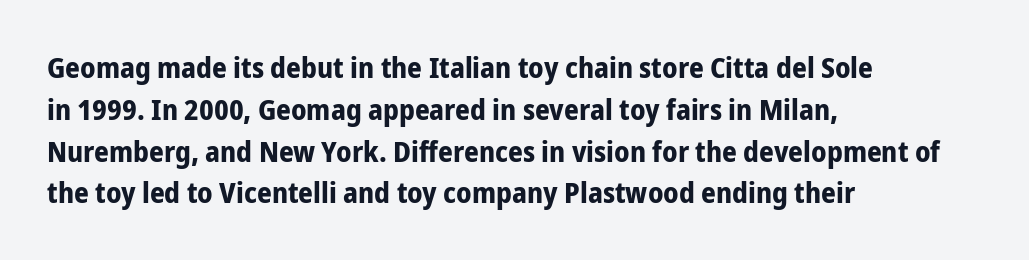
Q: Is the text bold? A: Yes.
Q: Is the text italic (slanted)? A: No, it is upright.
Q: Is the typeface a serif or a sans-serif typeface? A: Sans-serif.
Q: Is the text underlined? A: No.
Q: How is the paragraph aligned? A: Left-aligned.
Q: Is the spacing between letters normal or unusually wide? A: Normal.
Q: Is the spacing between lines tight, normal or loose? A: Normal.
Q: Width (condensed, normal, or wide)? A: Condensed.
Q: Stroke contrast? A: Low.
Q: x-height? A: Medium.
Q: Monospaced? A: No.
